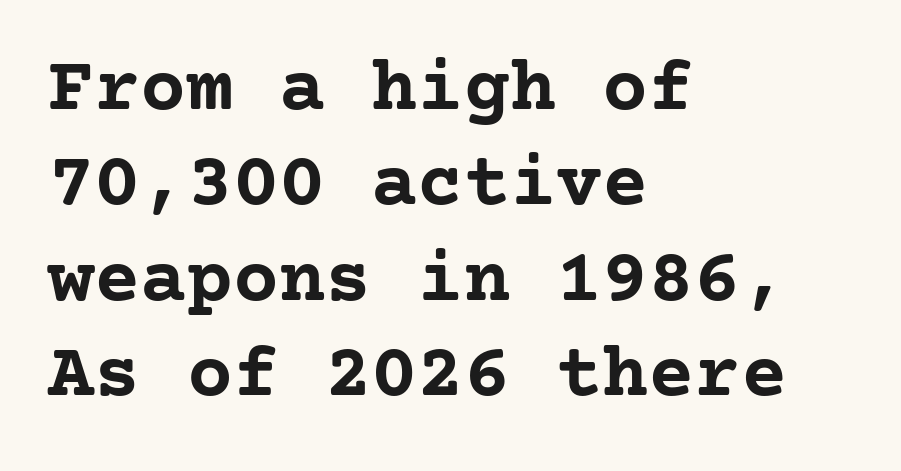
No extra tracking has been applied to these lines. Each line starts at the same left margin while the right side varies. Old-style or modern, the face here clearly has serifs. I'd describe the lettering as bold — thick and assertive. Designer's note — italics off, roman on.
